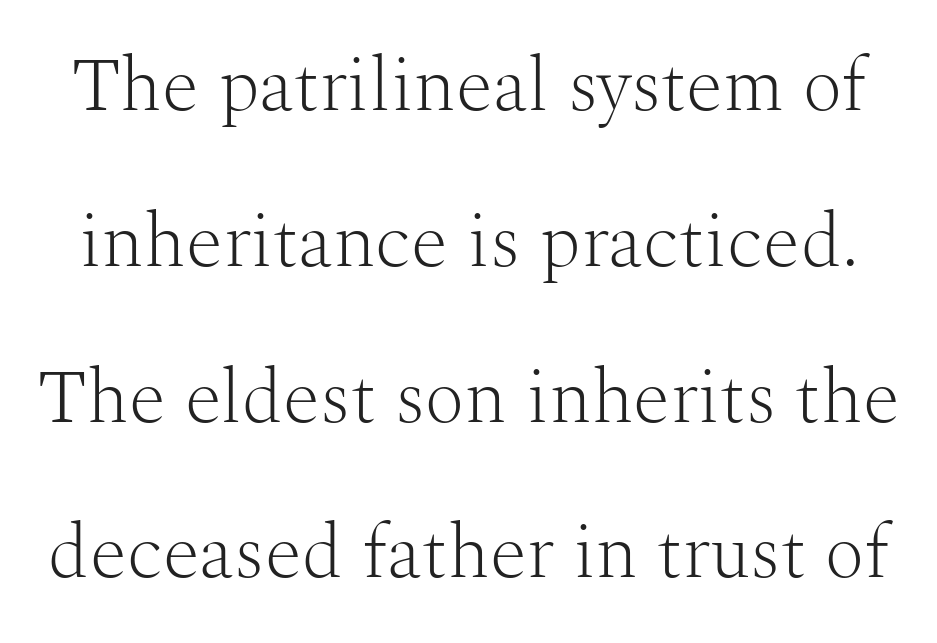
Posture: upright roman. Heft: none added — not bold. Old-style or modern, the face here clearly has serifs. Reading down the column, the eye jumps a long way to each next line. Honestly, there is no underline to notice here at all.
